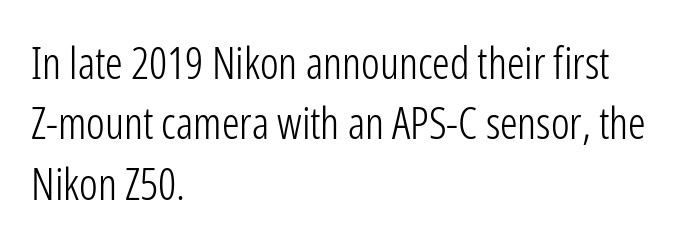
Q: Is the text bold? A: No.
Q: Is the text italic (slanted)? A: No, it is upright.
Q: Is the typeface a serif or a sans-serif typeface? A: Sans-serif.
Q: Is the text underlined? A: No.
Q: How is the paragraph aligned? A: Left-aligned.
Q: Is the spacing between letters normal or unusually wide? A: Normal.
Q: Is the spacing between lines tight, normal or loose? A: Normal.
Q: Width (condensed, normal, or wide)? A: Condensed.
Q: Stroke contrast? A: Low.
Q: x-height? A: Medium.
Q: Monospaced? A: No.
